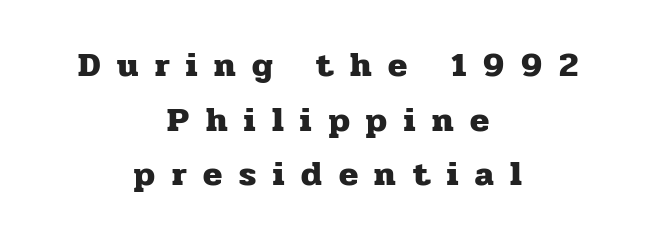
Q: Is the text bold? A: Yes.
Q: Is the text italic (slanted)? A: No, it is upright.
Q: Is the typeface a serif or a sans-serif typeface? A: Serif.
Q: Is the text underlined? A: No.
Q: How is the paragraph aligned? A: Centered.
Q: Is the spacing between letters normal or unusually wide? A: Unusually wide.
Q: Is the spacing between lines tight, normal or loose? A: Normal.
Q: Width (condensed, normal, or wide)? A: Normal.
Q: Stroke contrast? A: Low.
Q: x-height? A: Medium.
Q: Monospaced? A: No.
